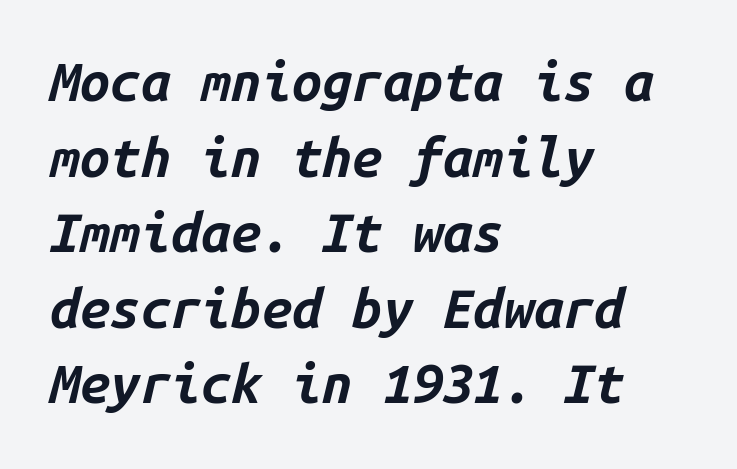
Rule under the text: the space is simply empty. Every character here occupies the same horizontal width, giving the sample a typewriter-like rhythm. One-word summary of the alignment: left. This rendering leaves character spacing at its baseline value.
